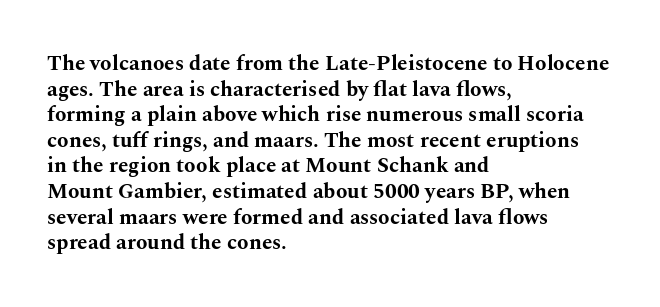
Is there any slant? The stems are plumb. The zone under the glyphs is completely vacant. Caption: bold face, heavy strokes. Each word holds together tightly as a unit, with standard inter-letter gaps. Does the copy run flush right? No — it runs flush left.
